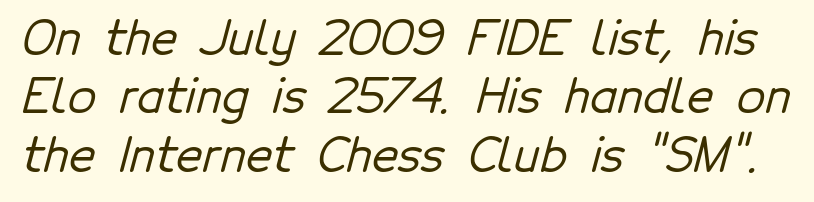
Q: Is the typeface a serif or a sans-serif typeface? A: Sans-serif.
Q: Is the text underlined? A: No.
Q: Is the spacing between letters normal or unusually wide? A: Normal.
Q: Is the spacing between lines tight, normal or loose? A: Normal.
Q: Width (condensed, normal, or wide)? A: Normal.
Q: Stroke contrast? A: Low.
Q: x-height? A: Medium.
Q: Monospaced? A: No.
